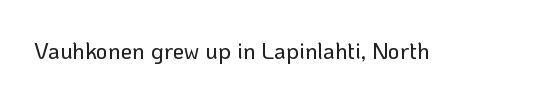
Q: Is the text italic (slanted)? A: No, it is upright.
Q: Is the text underlined? A: No.
Q: Is the spacing between letters normal or unusually wide? A: Normal.
